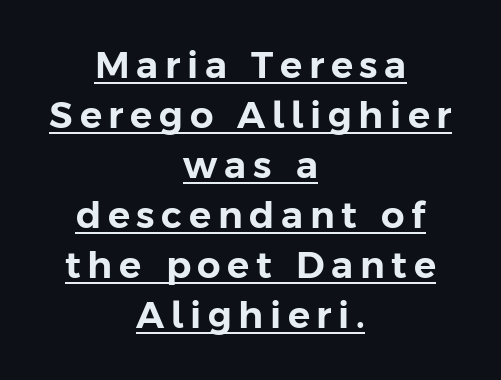
The image shows 37 px sans-serif type, upright; set centered, normal line spacing (1.35x), underlined; low stroke contrast and a medium x-height.
